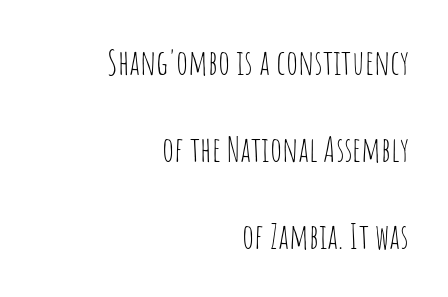
The image shows 35 px thin, condensed sans-serif type, upright; set right-aligned, loose line spacing (2.48x), normal letter spacing, not underlined; low stroke contrast and a large x-height.
